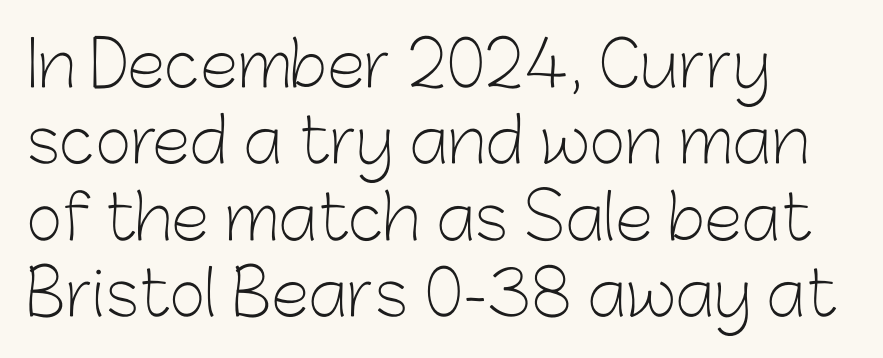
The image shows 62 px light sans-serif type, upright; set left-aligned, line spacing 1.23x, normal letter spacing, not underlined; low stroke contrast and a medium x-height.
